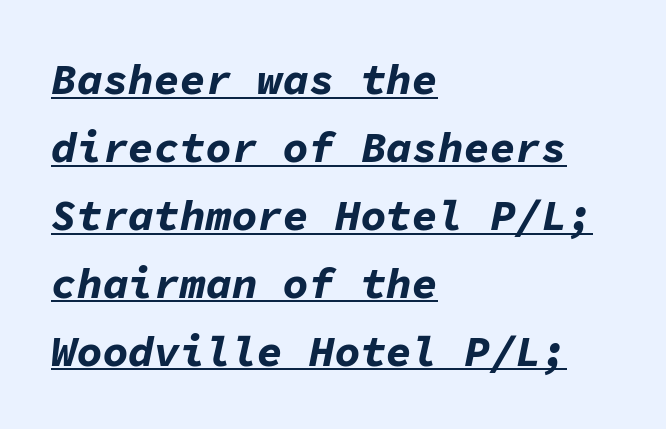
{"italic": "yes", "lean": "right", "slant_degrees": 11, "bold": "yes", "weight": "bold", "width": "normal", "stroke_contrast": "low", "x_height": "medium", "monospaced": "yes", "underline": "yes", "align": "left", "line_spacing": "normal", "line_spacing_ratio": 1.58, "letter_spacing": "normal", "letter_spacing_em": 0.0, "glyph_px": 43}
